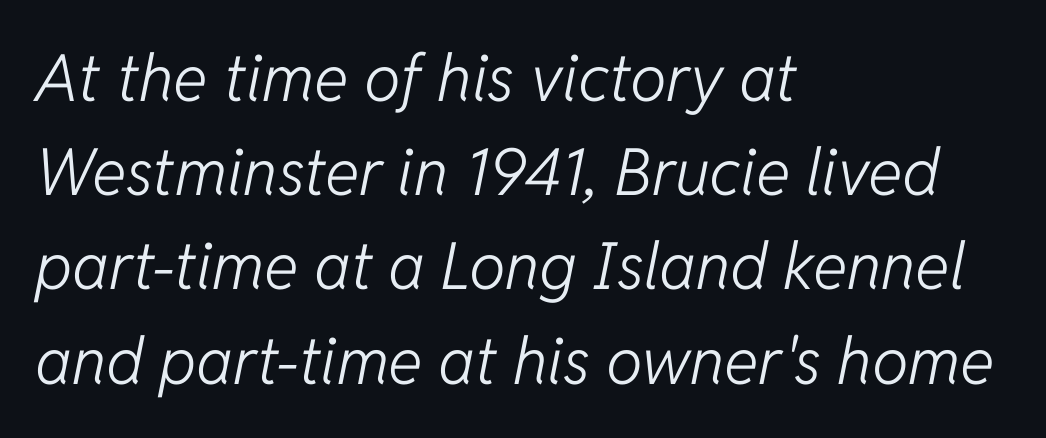
{"italic": "yes", "lean": "right", "slant_degrees": 11, "bold": "no", "weight": "light", "width": "normal", "stroke_contrast": "low", "x_height": "medium", "monospaced": "no", "underline": "no", "align": "left", "line_spacing": "normal", "line_spacing_ratio": 1.45, "letter_spacing": "normal", "letter_spacing_em": 0.0, "glyph_px": 65}
